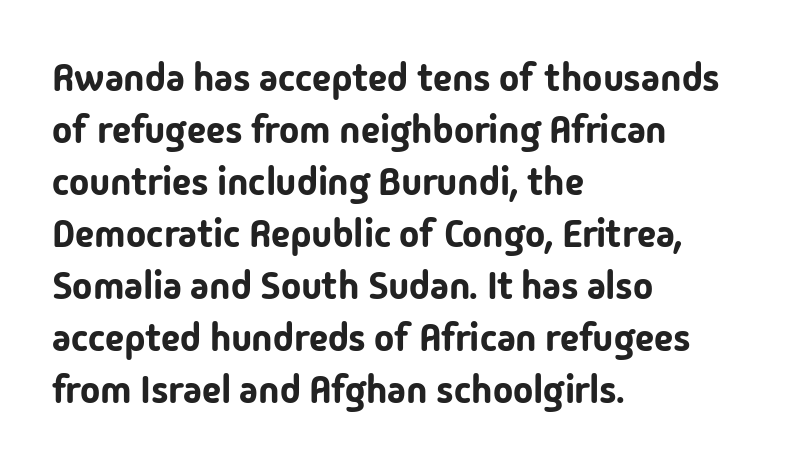
{"serif": "no", "italic": "no", "width": "normal", "stroke_contrast": "low", "x_height": "medium", "monospaced": "no", "underline": "no", "align": "left", "line_spacing": "normal", "line_spacing_ratio": 1.37, "letter_spacing": "normal", "letter_spacing_em": 0.0, "glyph_px": 38}
